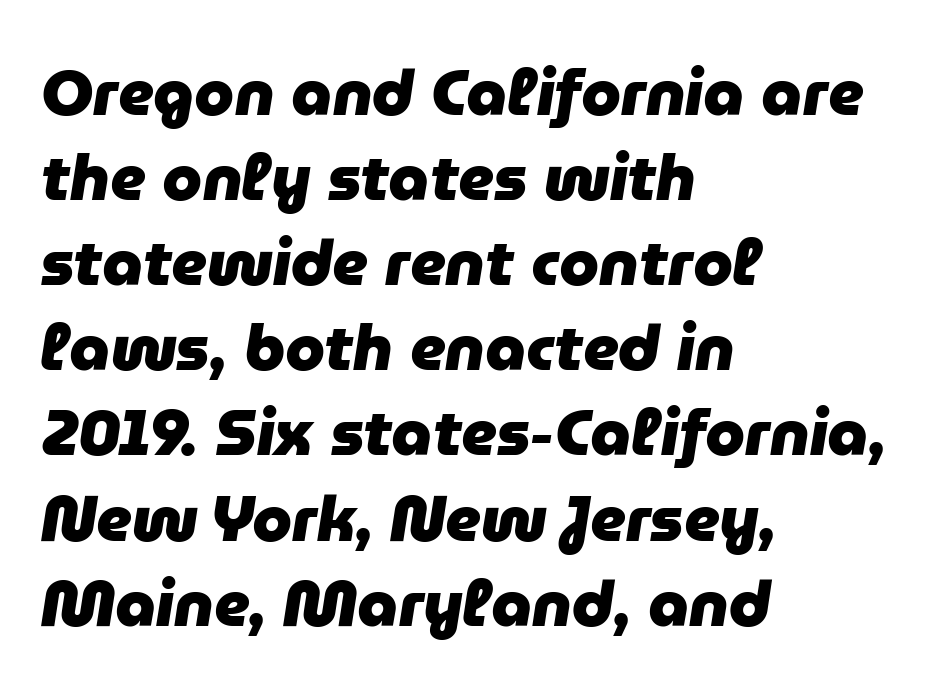
Rows of type keep a routine distance in the vertical direction. The lines are quadded left. Compared with ordinary roman type, these characters are visibly tilted. Characters follow at the spacing the type designer built in. Here the designer chose a conventional face with non-uniform glyph widths. Only glyphs here, with clear space below each row.
